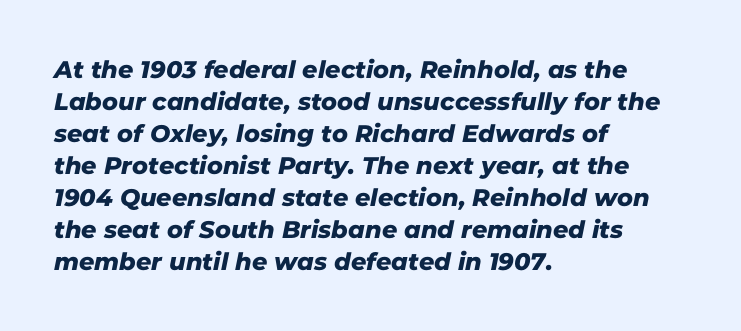
Tracking value appears to be zero — textbook default spacing. Notice how the passage keeps a crisp vertical edge on the left only. Anything drawn beneath the words? Only blank space. Baseline-to-baseline distance is the conventional proportion of letter height.
